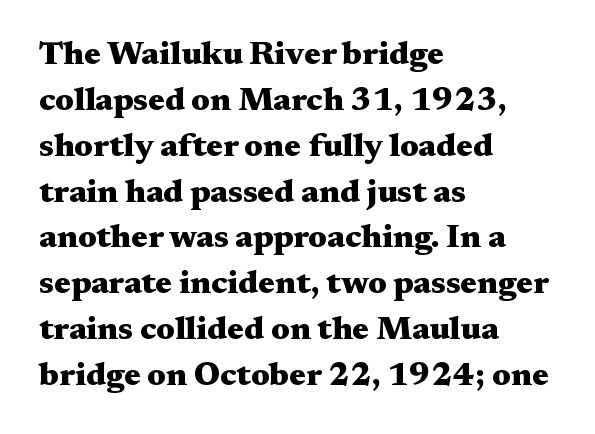
The image shows 33 px heavy, wide serif type, upright; set left-aligned, normal line spacing (1.39x), normal letter spacing, not underlined; medium stroke contrast and a medium x-height.
